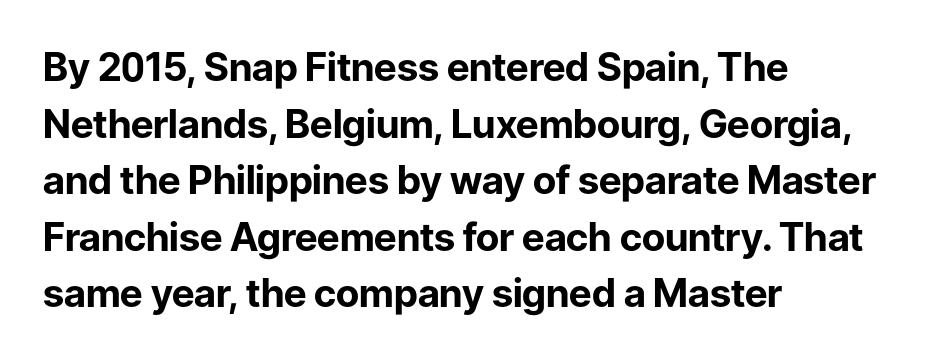
The image shows 39 px bold sans-serif type, upright; set left-aligned, normal line spacing (1.45x), normal letter spacing, not underlined; low stroke contrast and a medium x-height.
